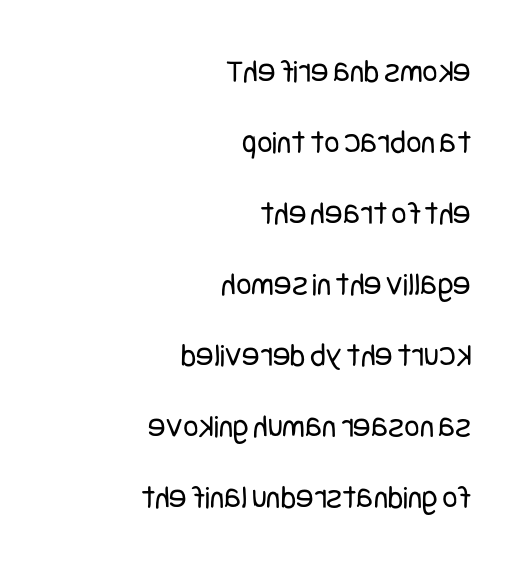
{"serif": "no", "italic": "no", "bold": "no", "weight": "regular", "width": "condensed", "stroke_contrast": "low", "x_height": "large", "underline": "no", "align": "right", "line_spacing": "loose", "line_spacing_ratio": 2.15, "letter_spacing": "normal", "letter_spacing_em": 0.0, "glyph_px": 33}
